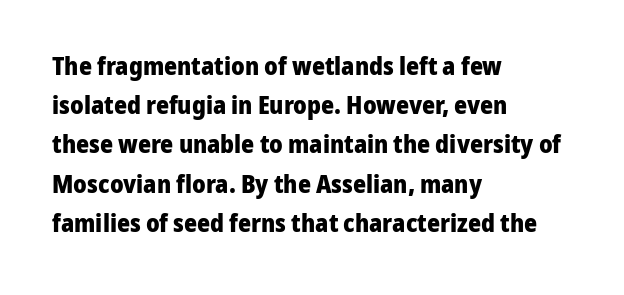
The image shows 25 px bold type, upright; set left-aligned, normal line spacing (1.57x), normal letter spacing, not underlined.
